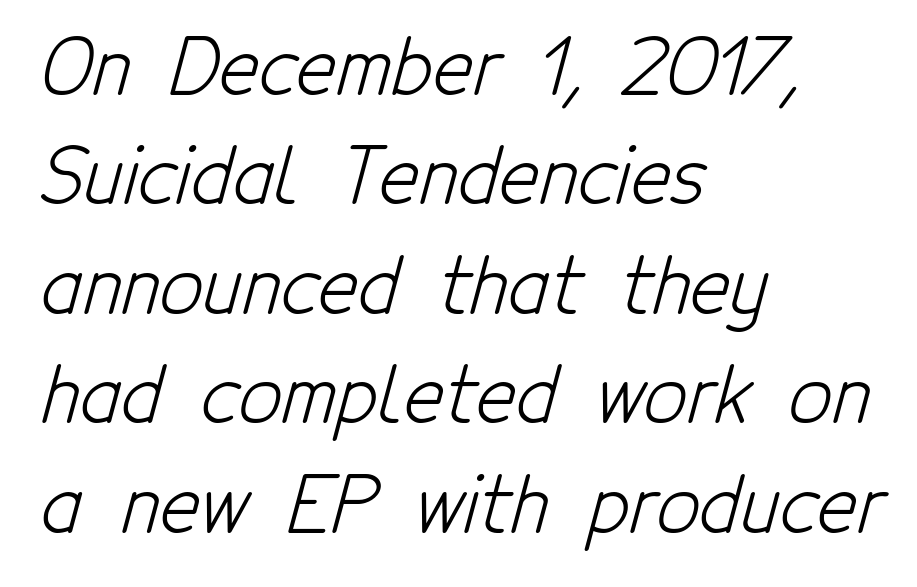
The image shows 76 px light, condensed sans-serif type; set left-aligned, normal line spacing (1.44x), normal letter spacing, not underlined; low stroke contrast and a medium x-height.
